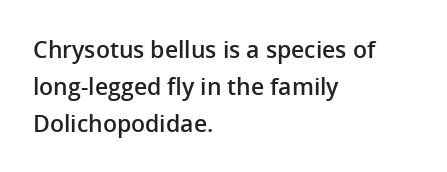
The image shows 23 px text type, upright; set left-aligned, normal line spacing (1.6x), normal letter spacing, not underlined.
